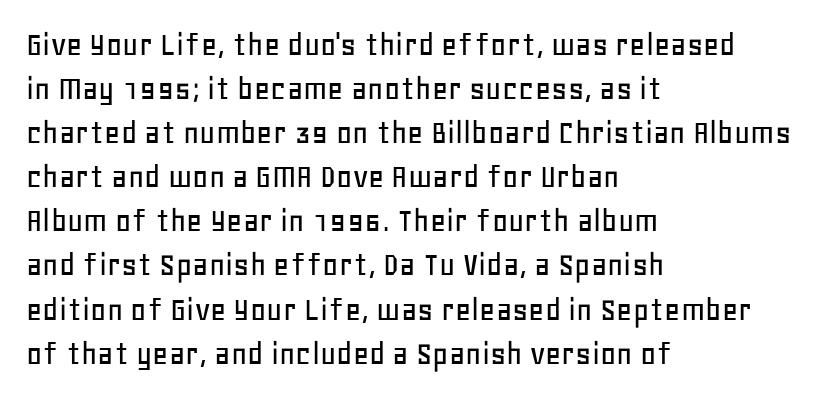
{"serif": "no", "italic": "no", "width": "normal", "stroke_contrast": "low", "x_height": "large", "monospaced": "no", "underline": "no", "align": "left", "line_spacing": "normal", "line_spacing_ratio": 1.26, "letter_spacing": "normal", "letter_spacing_em": 0.0, "glyph_px": 35}
